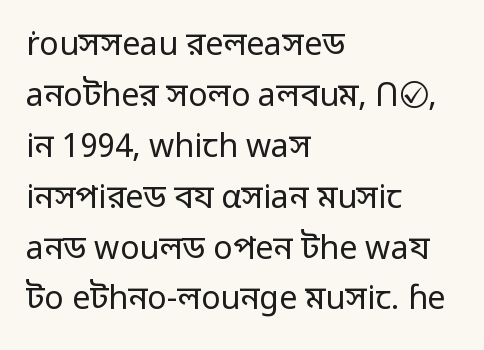
The image shows 32 px regular-weight sans-serif type, upright; set left-aligned, normal line spacing (1.59x), normal letter spacing, not underlined; low stroke contrast and a medium x-height.
